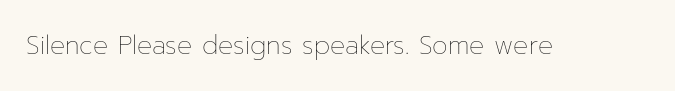
The image shows 25 px text type, upright; set normal letter spacing, not underlined.
